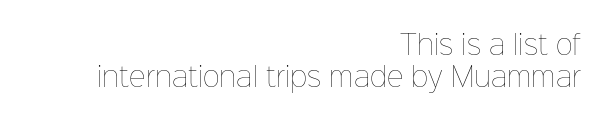
Regular leading. A roman cut, with each character standing at attention. Summary of weight: not heavy and not bold. These lines stack with their right ends in a neat column. The string is rendered with underlining switched off. Short note: letters normally spaced.
